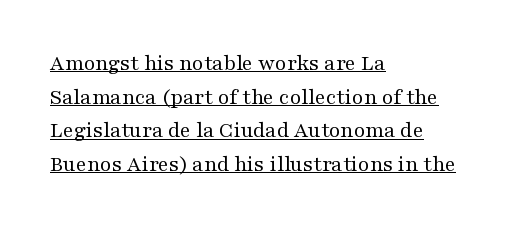
Q: Is the text bold? A: No.
Q: Is the text italic (slanted)? A: No, it is upright.
Q: Is the text underlined? A: Yes.
Q: How is the paragraph aligned? A: Left-aligned.
Q: Is the spacing between letters normal or unusually wide? A: Normal.
Q: Is the spacing between lines tight, normal or loose? A: Normal.
